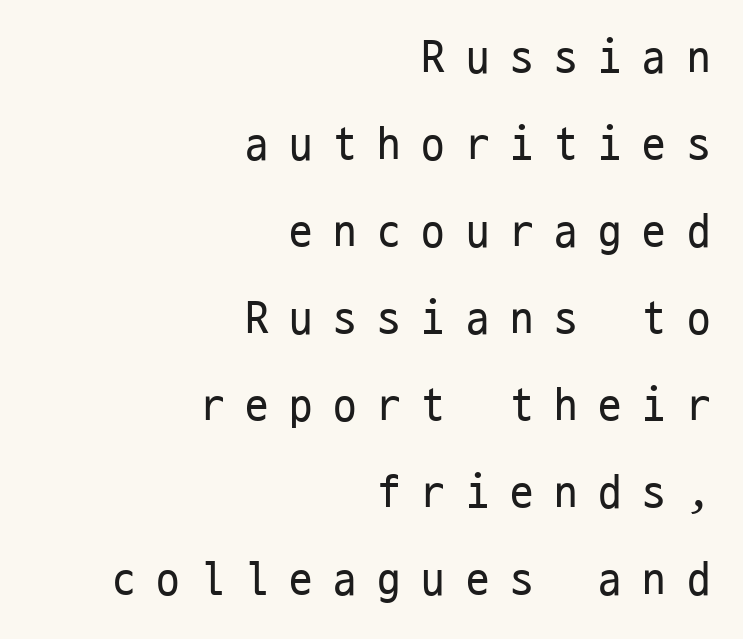
{"serif": "no", "italic": "no", "bold": "no", "weight": "regular", "width": "condensed", "stroke_contrast": "low", "x_height": "medium", "monospaced": "yes", "underline": "no", "align": "right", "line_spacing_ratio": 1.85, "letter_spacing": "wide", "letter_spacing_em": 0.44, "glyph_px": 47}
